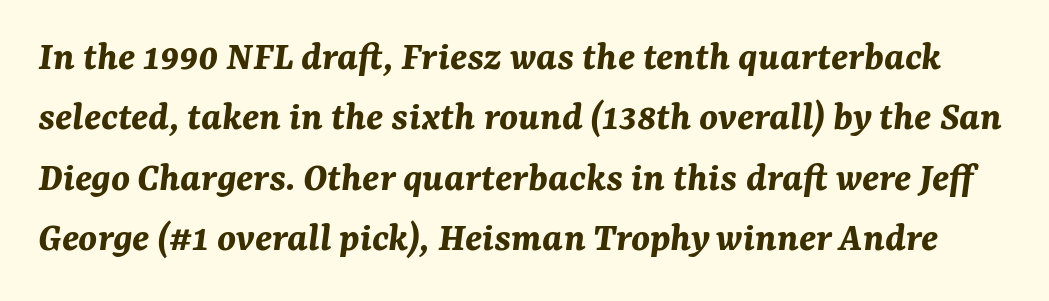
{"italic": "yes", "lean": "right", "slant_degrees": 7, "bold": "yes", "weight": "bold", "width": "normal", "stroke_contrast": "medium", "x_height": "medium", "monospaced": "no", "underline": "no", "line_spacing": "normal", "line_spacing_ratio": 1.44, "letter_spacing": "normal", "letter_spacing_em": 0.0, "glyph_px": 42}
